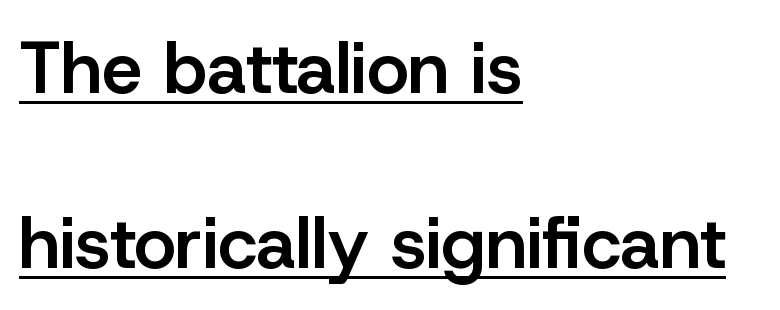
Q: Is the text bold? A: Semi-bold.
Q: Is the text italic (slanted)? A: No, it is upright.
Q: Is the typeface a serif or a sans-serif typeface? A: Sans-serif.
Q: Is the text underlined? A: Yes.
Q: How is the paragraph aligned? A: Left-aligned.
Q: Is the spacing between letters normal or unusually wide? A: Normal.
Q: Is the spacing between lines tight, normal or loose? A: Loose.
Q: Width (condensed, normal, or wide)? A: Normal.
Q: Stroke contrast? A: Low.
Q: x-height? A: Medium.
Q: Monospaced? A: No.
